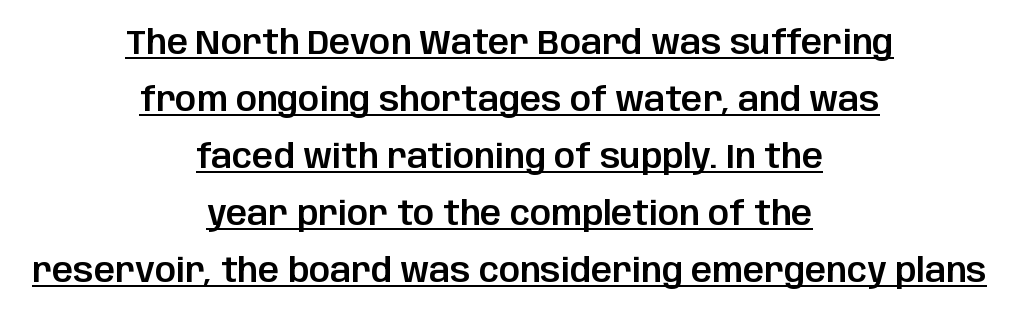
Designer's note — italics off, roman on. You could not count columns in this text — the font is proportionally spaced. This sample uses plain, unmodified letter spacing. The glyphs are accompanied by a horizontal stroke just below them. Reading down the block, each line starts at a different indent, mirrored at its end. This is sans-serif lettering, the kind often seen on screens and signage.
